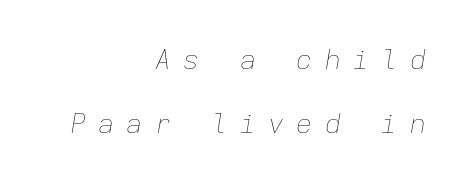
The image shows 27 px text type, italic (leaning right); set right-aligned, loose line spacing (2.38x), unusually wide letter spacing (+0.45 em), not underlined.
